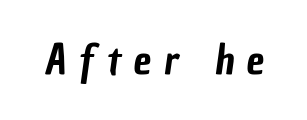
Q: Is the typeface a serif or a sans-serif typeface? A: Sans-serif.
Q: Is the text underlined? A: No.
Q: Is the spacing between letters normal or unusually wide? A: Unusually wide.
Q: Width (condensed, normal, or wide)? A: Condensed.
Q: Stroke contrast? A: Low.
Q: x-height? A: Medium.
Q: Monospaced? A: No.
